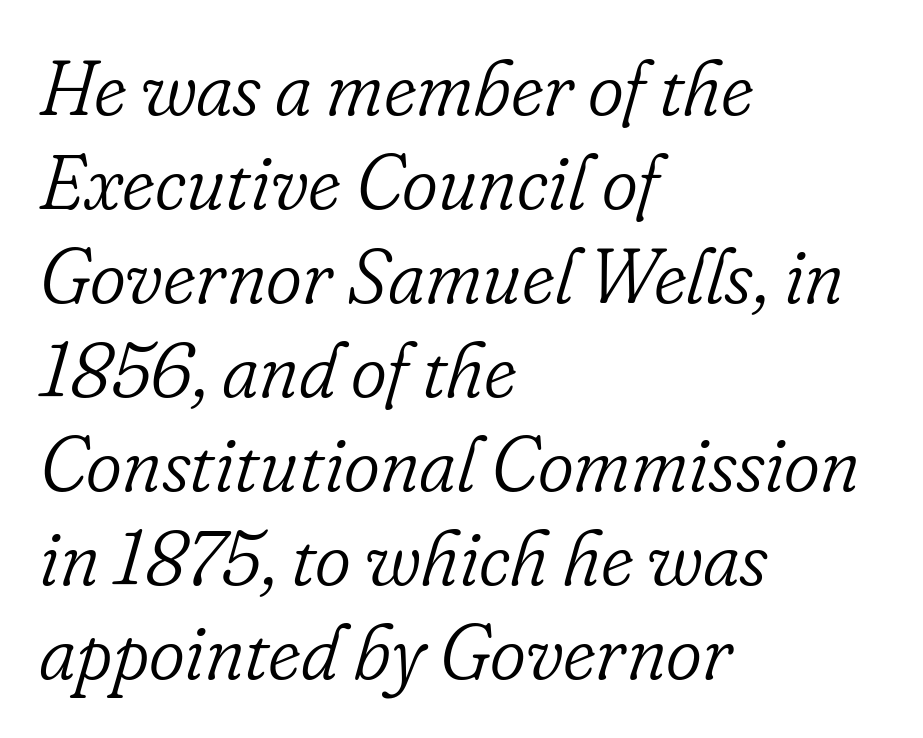
Standard letterfit; no display-style spreading of the glyphs. No heavy texture on the line: the type isn't bold. Observe the serifs anchoring each vertical stroke in this sample. The words here are not underlined. Do the characters align in a grid? No, the font is proportional. Observe the lean: these are italic letterforms.
